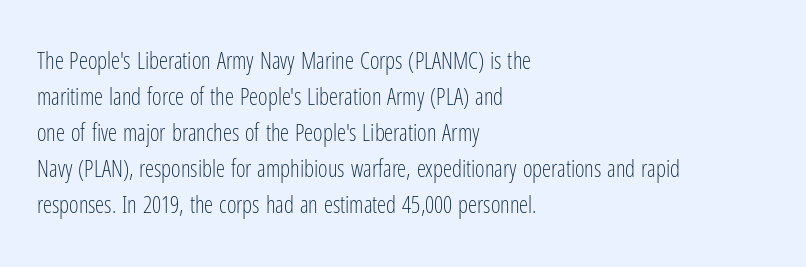
The image shows 23 px text type, upright; set left-aligned, normal line spacing (1.56x), normal letter spacing, not underlined.
